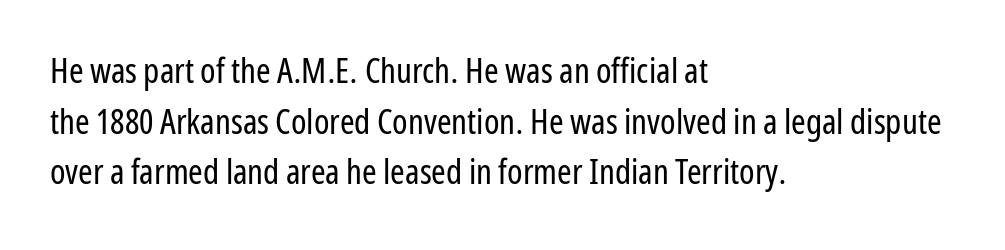
The glyphs are unaccompanied by any horizontal stroke below them. Nope, not italic — everything's standing straight. Regular leading. The face used here is proportionally spaced, like ordinary book or web type.
